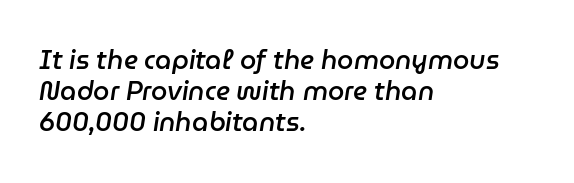
Q: Is the text bold? A: Semi-bold.
Q: Is the text italic (slanted)? A: Yes, it leans right by about 9 degrees.
Q: Is the text underlined? A: No.
Q: How is the paragraph aligned? A: Left-aligned.
Q: Is the spacing between letters normal or unusually wide? A: Normal.
